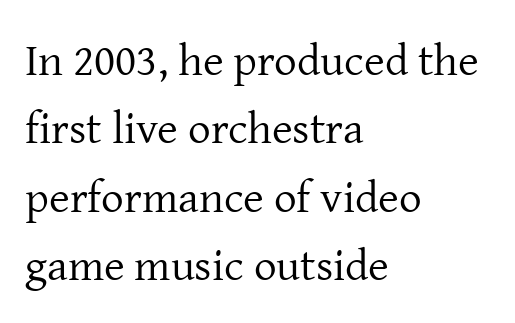
Q: Is the text bold? A: No.
Q: Is the text italic (slanted)? A: No, it is upright.
Q: Is the typeface a serif or a sans-serif typeface? A: Serif.
Q: Is the text underlined? A: No.
Q: How is the paragraph aligned? A: Left-aligned.
Q: Is the spacing between letters normal or unusually wide? A: Normal.
Q: Is the spacing between lines tight, normal or loose? A: Normal.
Q: Width (condensed, normal, or wide)? A: Normal.
Q: Stroke contrast? A: Low.
Q: x-height? A: Medium.
Q: Monospaced? A: No.
